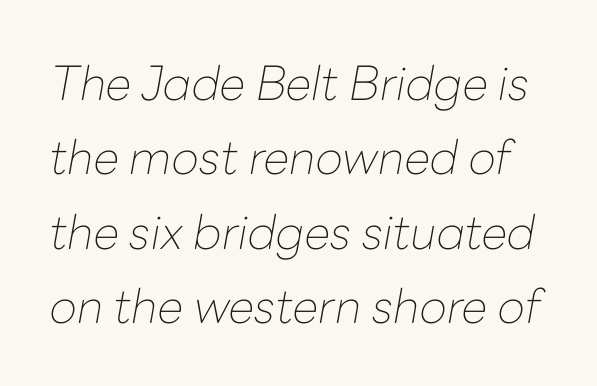
{"italic": "yes", "lean": "right", "slant_degrees": 10, "bold": "no", "weight": "thin", "width": "normal", "stroke_contrast": "low", "x_height": "medium", "monospaced": "no", "underline": "no", "line_spacing": "normal", "line_spacing_ratio": 1.58, "letter_spacing": "normal", "letter_spacing_em": 0.0, "glyph_px": 47}
